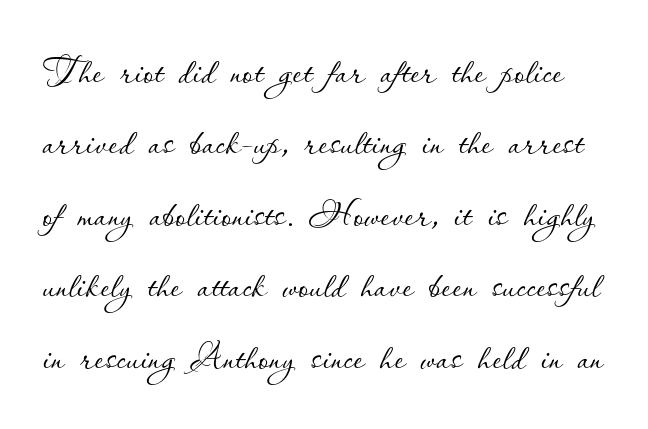
{"bold": "no", "weight": "thin", "width": "normal", "stroke_contrast": "low", "x_height": "small", "monospaced": "no", "underline": "no", "line_spacing": "normal", "line_spacing_ratio": 1.4, "letter_spacing": "normal", "letter_spacing_em": 0.0, "glyph_px": 51}
